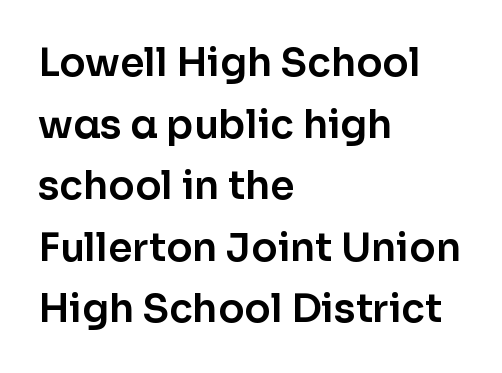
{"serif": "no", "italic": "no", "width": "normal", "stroke_contrast": "low", "x_height": "medium", "monospaced": "no", "underline": "no", "align": "left", "line_spacing": "normal", "line_spacing_ratio": 1.58, "letter_spacing": "normal", "letter_spacing_em": 0.0, "glyph_px": 39}
